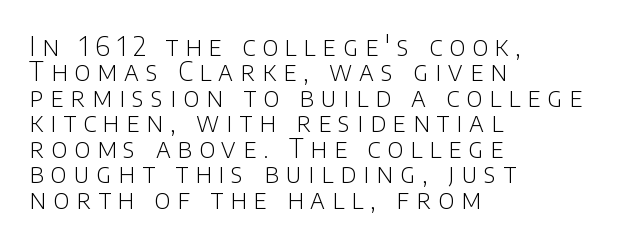
Horizontal bands of white between lines are thin slivers. Posture: upright roman. Reading down the block, your eye returns to a fixed left position each line. Summary of weight: not heavy and not bold.
